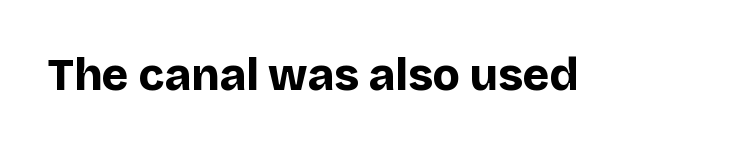
Here the glyphs are tracked normally, forming tight word shapes. The letters are bold, with thick, heavy strokes. Serifs: no, the terminals of the letterforms are clean. The rendering uses natural spacing where letterforms have individual widths. Nobody drew a line under any word here.
